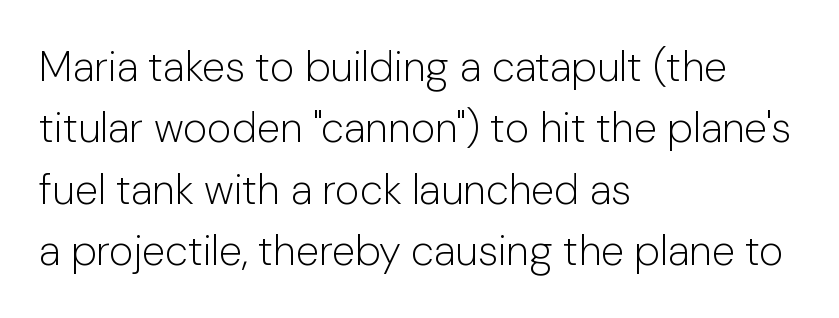
The image shows 42 px light sans-serif type, upright; set left-aligned, normal line spacing (1.46x), normal letter spacing, not underlined; low stroke contrast and a medium x-height.
